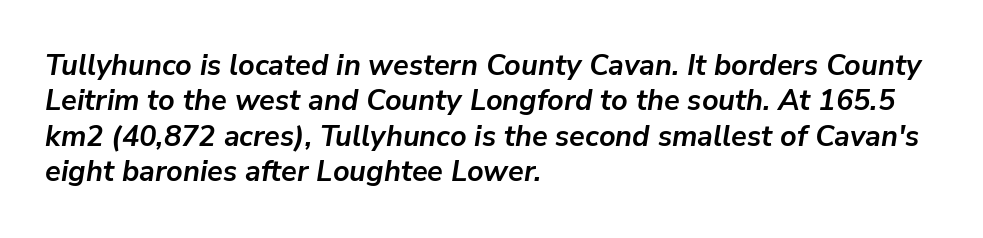
Character widths vary here, with narrow letters taking less room than wide ones. Nothing unusual about the tracking: characters are spaced as the font intends. Strokes here are thick enough to call this a true bold. All the whitespace from short lines collects on the right. Every character sits at an angle, as italics do.
